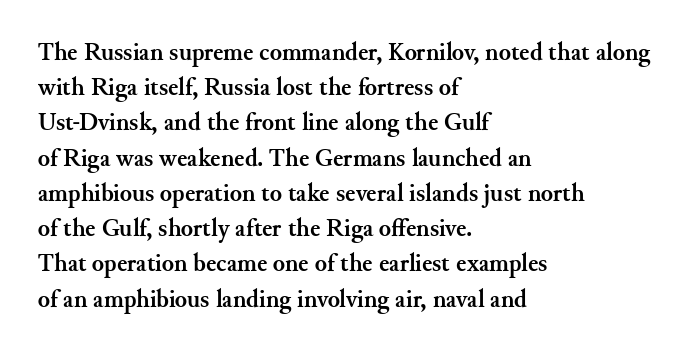
The image shows 25 px bold type, upright; set left-aligned, normal line spacing (1.41x), normal letter spacing, not underlined.
